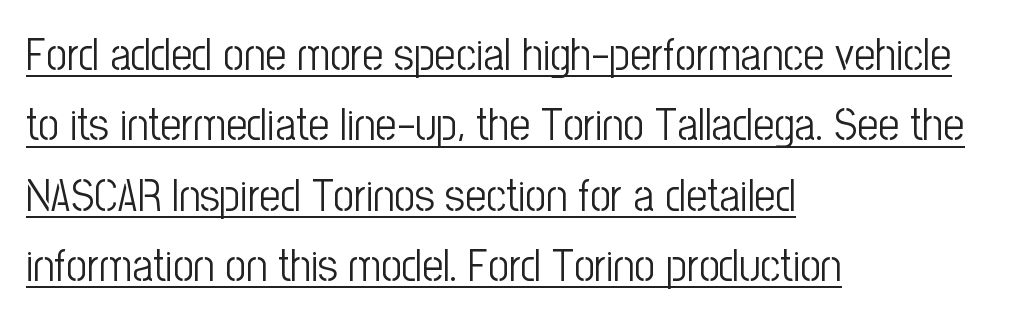
Q: Is the text bold? A: No.
Q: Is the text italic (slanted)? A: No, it is upright.
Q: Is the typeface a serif or a sans-serif typeface? A: Sans-serif.
Q: Is the text underlined? A: Yes.
Q: How is the paragraph aligned? A: Left-aligned.
Q: Is the spacing between letters normal or unusually wide? A: Normal.
Q: Is the spacing between lines tight, normal or loose? A: Normal.
Q: Width (condensed, normal, or wide)? A: Condensed.
Q: Stroke contrast? A: Low.
Q: x-height? A: Medium.
Q: Monospaced? A: No.
